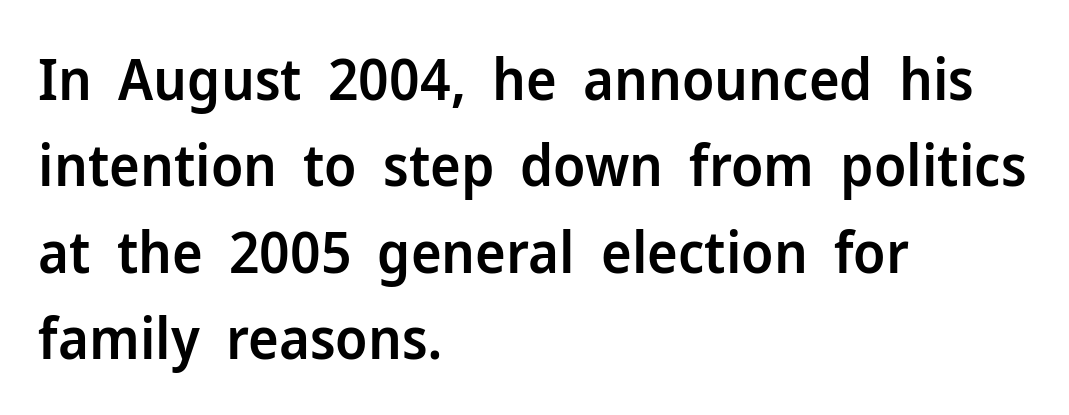
The image shows 58 px semibold sans-serif type, upright; set left-aligned, normal line spacing (1.49x), normal letter spacing, not underlined; low stroke contrast and a medium x-height.
